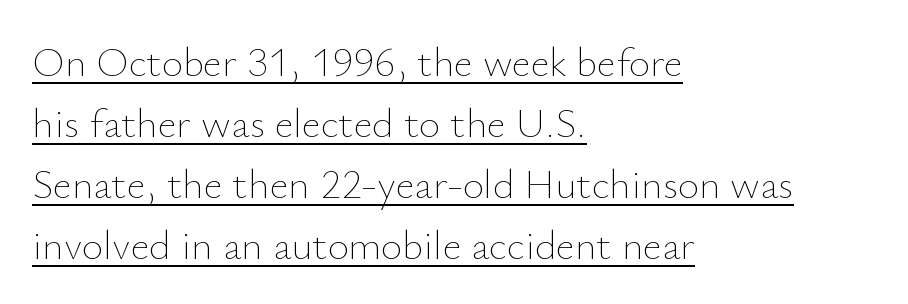
The space between consecutive lines is moderate. Compared with typical body copy, the letter spacing here is the same. Compared with a typical body face, this is equally light or lighter still. Is there any slant? The stems are plumb. Here the designer chose a conventional face with non-uniform glyph widths. The glyphs are accompanied by a horizontal stroke just below them.
